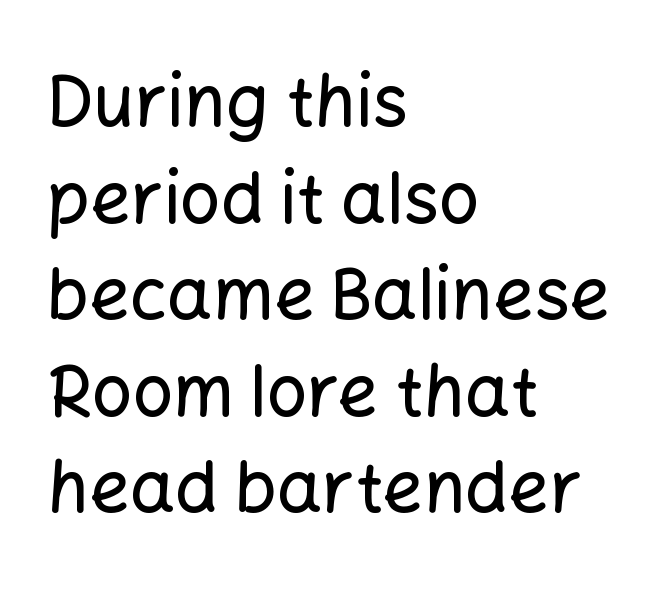
Q: Is the text italic (slanted)? A: No, it is upright.
Q: Is the typeface a serif or a sans-serif typeface? A: Sans-serif.
Q: Is the text underlined? A: No.
Q: How is the paragraph aligned? A: Left-aligned.
Q: Is the spacing between letters normal or unusually wide? A: Normal.
Q: Is the spacing between lines tight, normal or loose? A: Normal.
Q: Width (condensed, normal, or wide)? A: Normal.
Q: Stroke contrast? A: Low.
Q: x-height? A: Medium.
Q: Monospaced? A: No.
